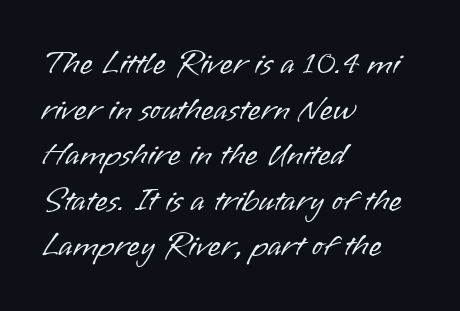
{"serif": "no", "bold": "no", "weight": "light", "width": "normal", "stroke_contrast": "low", "x_height": "small", "monospaced": "no", "underline": "no", "align": "left", "line_spacing": "normal", "line_spacing_ratio": 1.38, "letter_spacing": "normal", "letter_spacing_em": 0.0, "glyph_px": 33}
